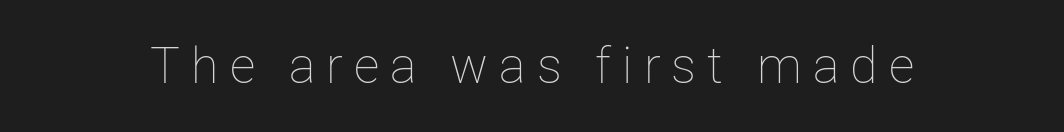
Q: Is the text bold? A: No.
Q: Is the text italic (slanted)? A: No, it is upright.
Q: Is the text underlined? A: No.
Q: Is the spacing between letters normal or unusually wide? A: Unusually wide.
Q: Width (condensed, normal, or wide)? A: Normal.
Q: Stroke contrast? A: Low.
Q: x-height? A: Medium.
Q: Monospaced? A: No.
